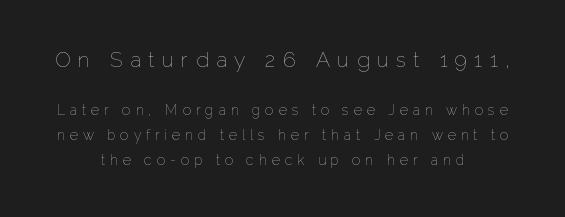
The image shows 21 px text type, upright; set centered, line spacing 1.78x, unusually wide letter spacing (+0.35 em), not underlined; the first (top) block is 1.5x larger.
